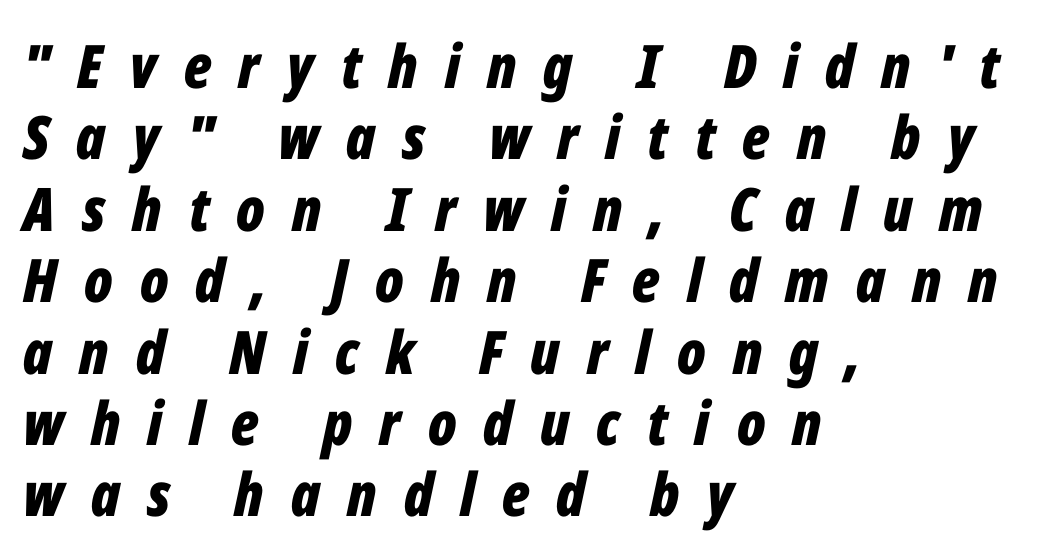
There's an unmistakable incline to the writing here. The glyphs are unaccompanied by any horizontal stroke below them. Letter spacing: wide. Line starts are locked; line ends wander.
